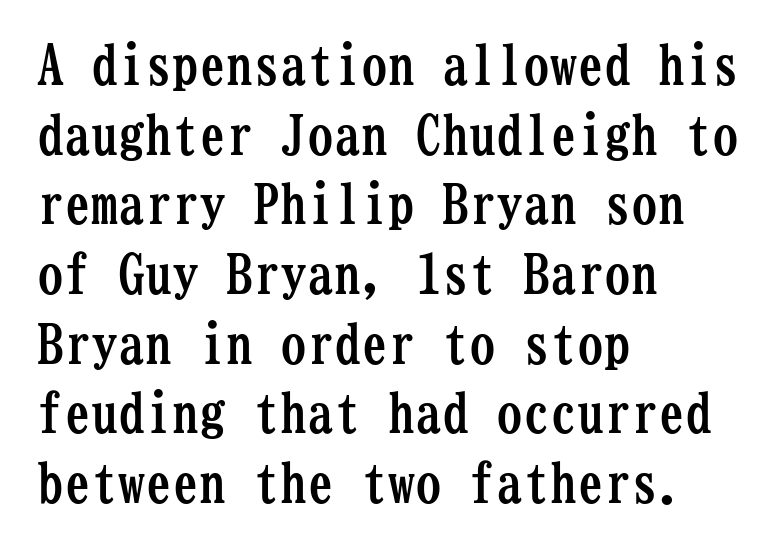
The face used here is monospaced, like something from a code editor. A full-strength bold gives these letters their thick strokes. The type family on display is of the serif kind. The type is set solid horizontally, with unmodified tracking.
